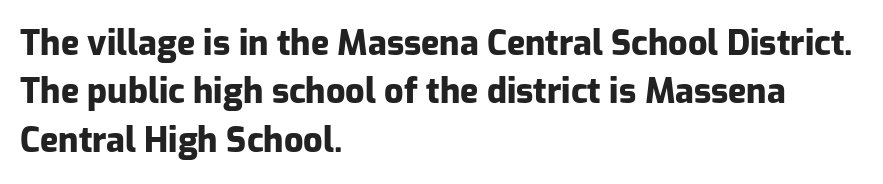
The image shows 34 px heavy sans-serif type, upright; set left-aligned, normal line spacing (1.42x), normal letter spacing, not underlined; low stroke contrast and a medium x-height.
